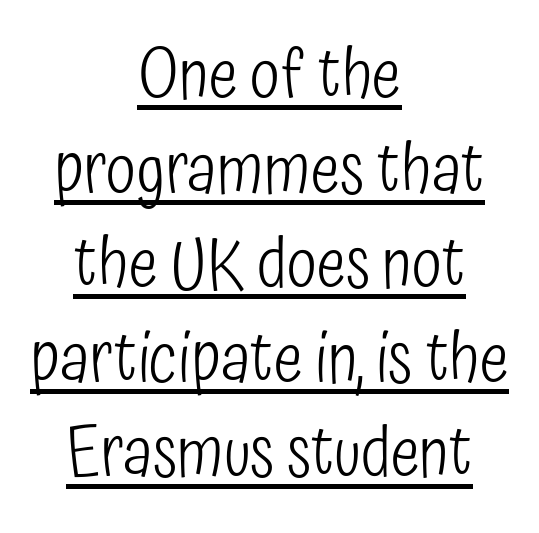
{"serif": "no", "italic": "no", "bold": "no", "weight": "light", "width": "condensed", "stroke_contrast": "low", "x_height": "medium", "monospaced": "no", "underline": "yes", "align": "center", "line_spacing": "normal", "line_spacing_ratio": 1.37, "letter_spacing": "normal", "letter_spacing_em": 0.0, "glyph_px": 69}
